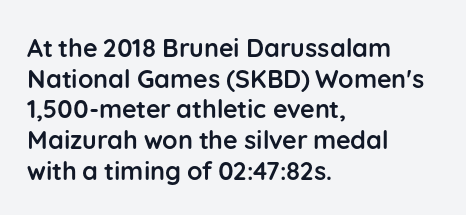
In CSS terms this would be text-align: left. Anything drawn beneath the words? Only blank space. Posture: upright roman. As a designer I'd log this as weight 700, bold.
